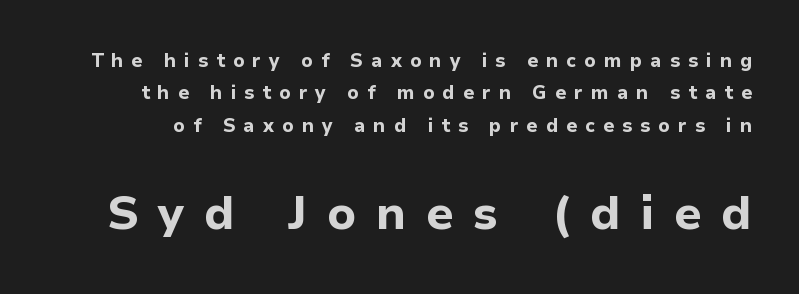
{"serif": "no", "italic": "no", "bold": "yes", "weight": "bold", "width": "normal", "stroke_contrast": "low", "x_height": "medium", "monospaced": "no", "underline": "no", "line_spacing": "normal", "line_spacing_ratio": 1.7, "letter_spacing": "wide", "letter_spacing_em": 0.42, "larger_block": "second", "size_ratio": 2.47, "glyph_px": 47}
